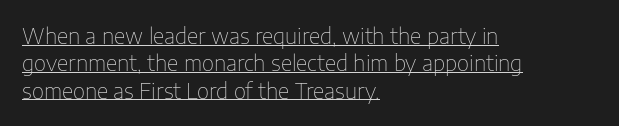
The passage shown is not bold in any degree. Typeset ragged right — the left edge is the straight one. Underlining? Definitely there. The face used here is rendered with its standard letterfit.
